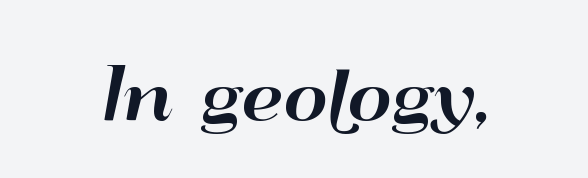
Q: Is the text italic (slanted)? A: Yes.
Q: Is the typeface a serif or a sans-serif typeface? A: Sans-serif.
Q: Is the text underlined? A: No.
Q: Is the spacing between letters normal or unusually wide? A: Normal.
Q: Width (condensed, normal, or wide)? A: Wide.
Q: Stroke contrast? A: High.
Q: x-height? A: Small.
Q: Monospaced? A: No.
